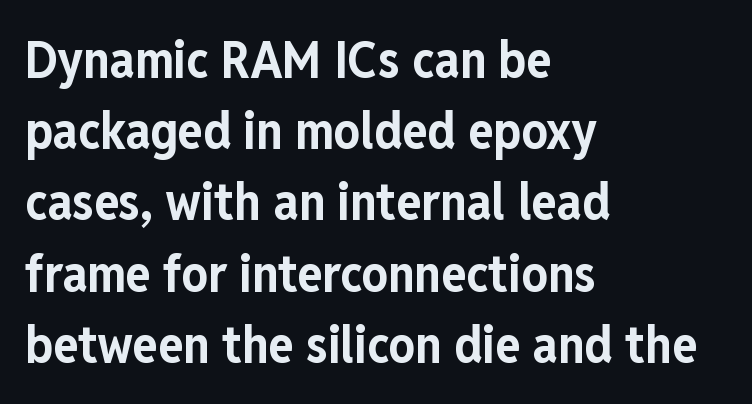
{"serif": "no", "italic": "no", "bold": "yes", "weight": "bold", "width": "condensed", "stroke_contrast": "low", "x_height": "medium", "monospaced": "no", "underline": "no", "align": "left", "line_spacing": "normal", "line_spacing_ratio": 1.37, "letter_spacing": "normal", "letter_spacing_em": 0.0, "glyph_px": 52}
